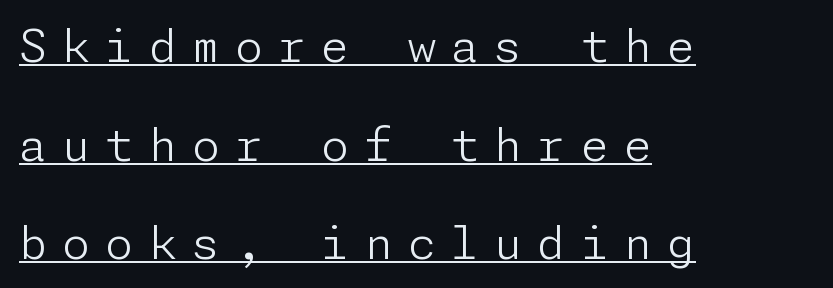
Q: Is the text bold? A: No.
Q: Is the text italic (slanted)? A: No, it is upright.
Q: Is the typeface a serif or a sans-serif typeface? A: Sans-serif.
Q: Is the text underlined? A: Yes.
Q: How is the paragraph aligned? A: Left-aligned.
Q: Is the spacing between letters normal or unusually wide? A: Unusually wide.
Q: Is the spacing between lines tight, normal or loose? A: Loose.
Q: Width (condensed, normal, or wide)? A: Normal.
Q: Stroke contrast? A: Low.
Q: x-height? A: Medium.
